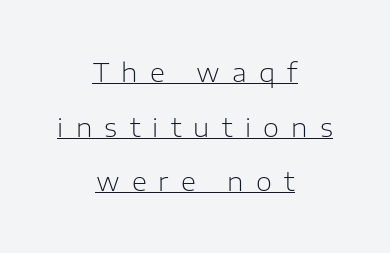
Q: Is the text bold? A: No.
Q: Is the text italic (slanted)? A: No, it is upright.
Q: Is the text underlined? A: Yes.
Q: How is the paragraph aligned? A: Centered.
Q: Is the spacing between letters normal or unusually wide? A: Unusually wide.
Q: Is the spacing between lines tight, normal or loose? A: Loose.
